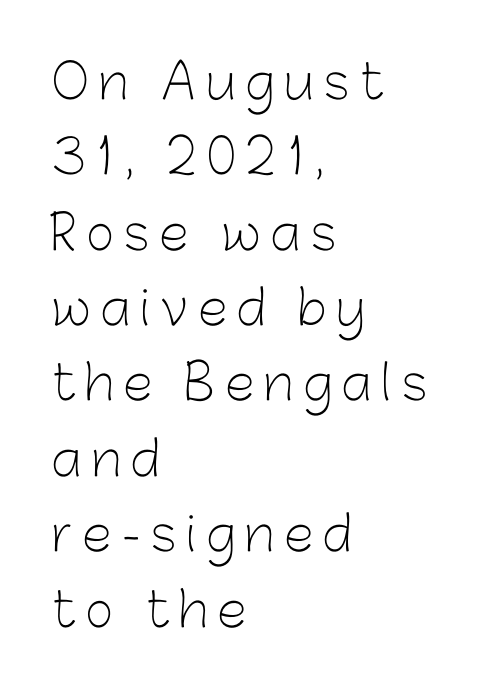
The image shows 48 px light sans-serif type, upright; set left-aligned, normal line spacing (1.57x), unusually wide letter spacing (+0.21 em), not underlined; low stroke contrast and a medium x-height.
